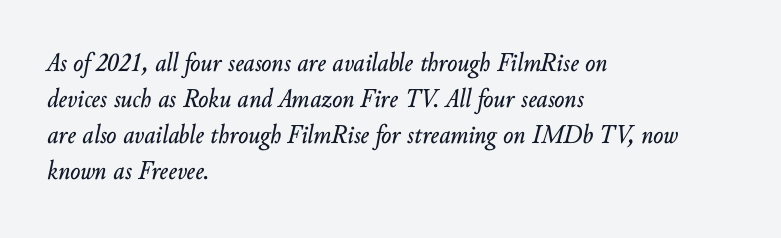
{"italic": "yes", "lean": "right", "slant_degrees": 10, "underline": "no", "align": "left", "line_spacing": "normal", "line_spacing_ratio": 1.33, "letter_spacing": "normal", "letter_spacing_em": 0.0, "glyph_px": 27}
